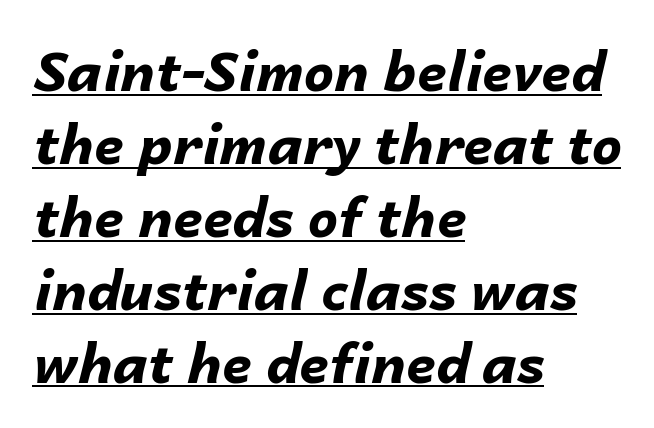
The rendered words wear a rule along their underside. Character widths vary here, with narrow letters taking less room than wide ones. The letters sit at their default tracking, neither squeezed nor spread. The text block is weighted toward the left margin, trailing off unevenly rightward. One glance says typical: line gaps are just what's usual.
